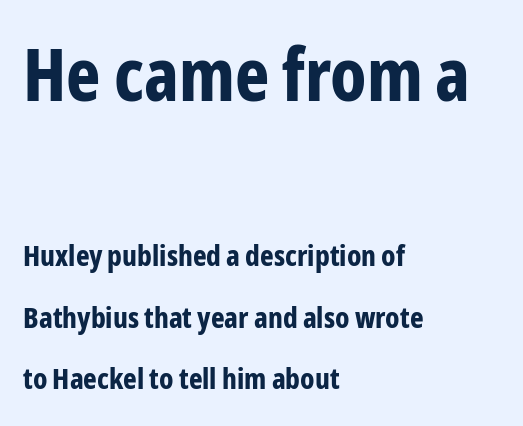
Glyph-to-glyph distance matches everyday printed text. Descenders hang freely into open space. Does the copy run flush right? No — it runs flush left. The type sits square on the baseline with zero lean.
